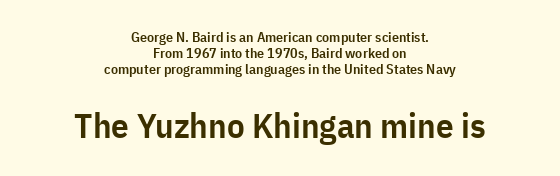
{"serif": "no", "italic": "no", "bold": "semi", "weight": "semibold", "width": "condensed", "stroke_contrast": "low", "x_height": "medium", "monospaced": "no", "underline": "no", "align": "center", "line_spacing": "tight", "line_spacing_ratio": 1.13, "letter_spacing": "normal", "letter_spacing_em": 0.0, "larger_block": "second", "size_ratio": 2.5, "glyph_px": 35}
